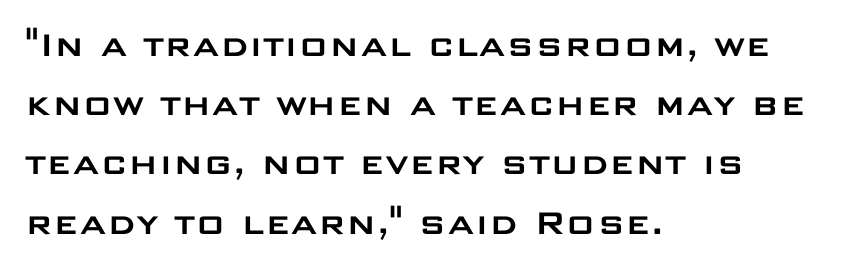
Q: Is the text italic (slanted)? A: No, it is upright.
Q: Is the typeface a serif or a sans-serif typeface? A: Sans-serif.
Q: Is the text underlined? A: No.
Q: How is the paragraph aligned? A: Left-aligned.
Q: Is the spacing between letters normal or unusually wide? A: Normal.
Q: Is the spacing between lines tight, normal or loose? A: Normal.
Q: Width (condensed, normal, or wide)? A: Wide.
Q: Stroke contrast? A: Low.
Q: x-height? A: Large.
Q: Monospaced? A: No.
